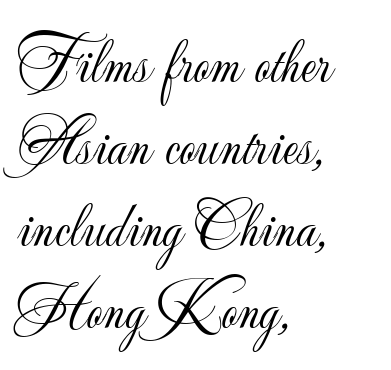
{"serif": "no", "bold": "no", "weight": "light", "width": "normal", "stroke_contrast": "low", "x_height": "small", "monospaced": "no", "underline": "no", "align": "left", "line_spacing": "normal", "line_spacing_ratio": 1.28, "letter_spacing": "normal", "letter_spacing_em": 0.0, "glyph_px": 64}
